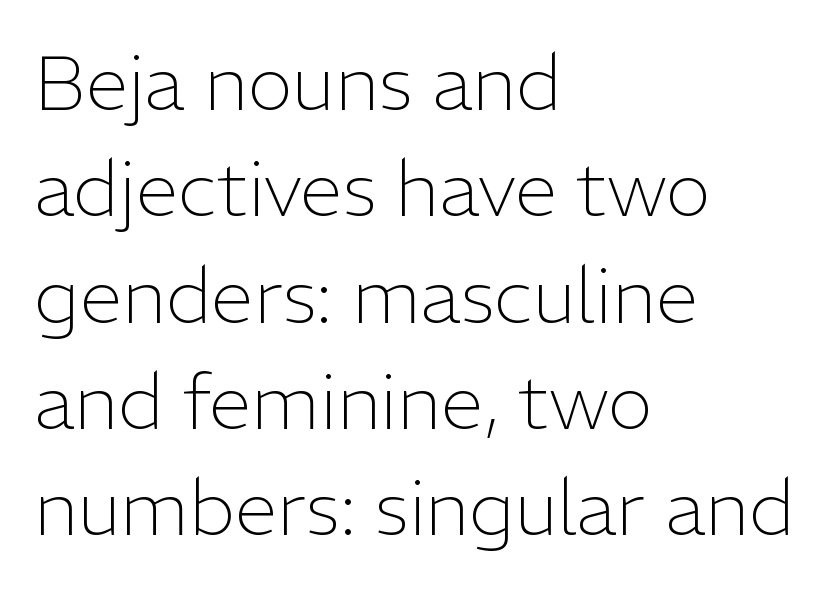
{"serif": "no", "italic": "no", "bold": "no", "weight": "light", "width": "normal", "stroke_contrast": "low", "x_height": "medium", "monospaced": "no", "underline": "no", "align": "left", "line_spacing": "normal", "line_spacing_ratio": 1.38, "letter_spacing": "normal", "letter_spacing_em": 0.0, "glyph_px": 77}
